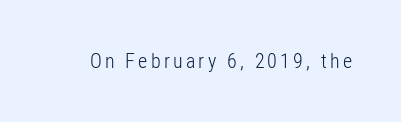
{"italic": "no", "bold": "no", "underline": "no", "glyph_px": 20}
